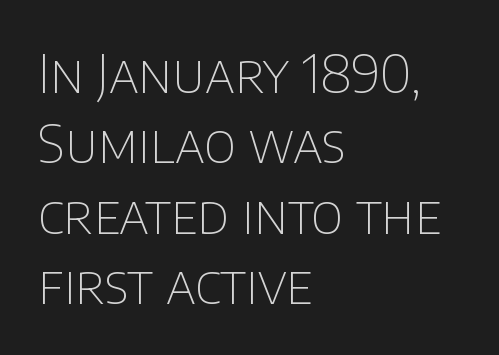
Examine the stroke ends and you'll find no serifs. The block of text has a typical density, with ordinary space between rows. These lines stack with their left ends in a neat column. The rendering uses natural spacing where letterforms have individual widths. The baseline area is clear.
